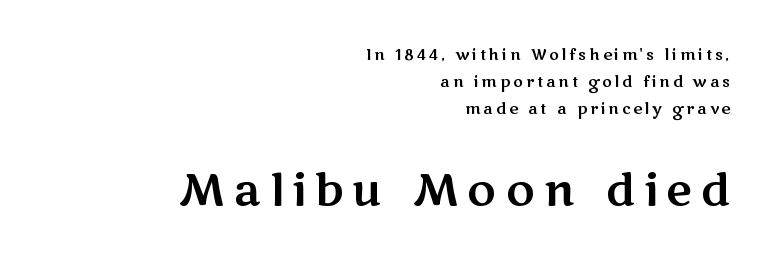
The image shows 44 px wide sans-serif type, upright; set right-aligned, line spacing 1.79x, unusually wide letter spacing (+0.2 em), not underlined; the second (bottom) block is 2.93x larger; medium stroke contrast and a medium x-height.
